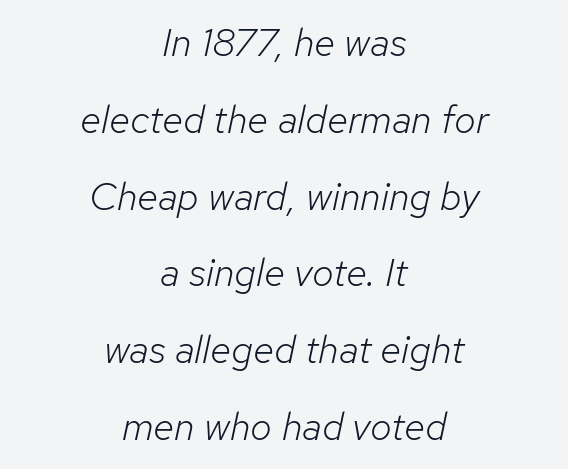
{"italic": "yes", "lean": "right", "slant_degrees": 12, "bold": "no", "weight": "light", "width": "normal", "stroke_contrast": "low", "x_height": "medium", "monospaced": "no", "underline": "no", "align": "center", "line_spacing": "loose", "line_spacing_ratio": 1.97, "letter_spacing": "normal", "letter_spacing_em": 0.0, "glyph_px": 39}
